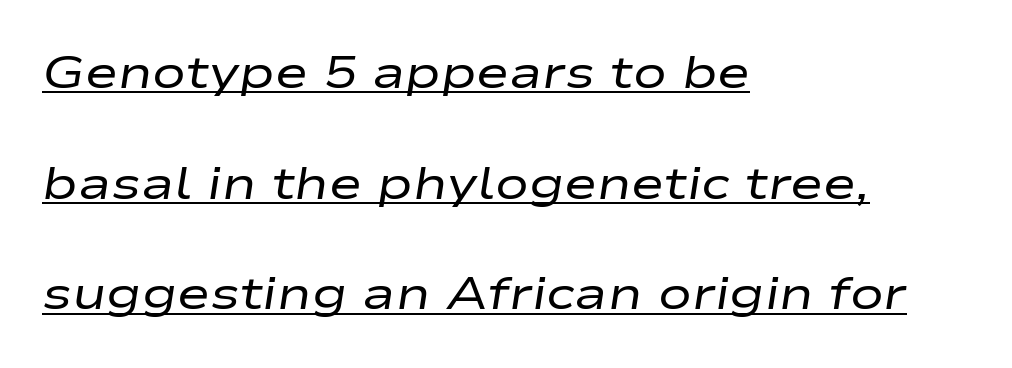
Descenders here cross a horizontal rule under the line. Nothing unusual about the tracking: characters are spaced as the font intends. The ragged edge is on the right, which tells us the setting is flush left. The text carries the slant typical of an italic or oblique font. No extra ink here — the face is not bold. Character widths vary here, with narrow letters taking less room than wide ones.
